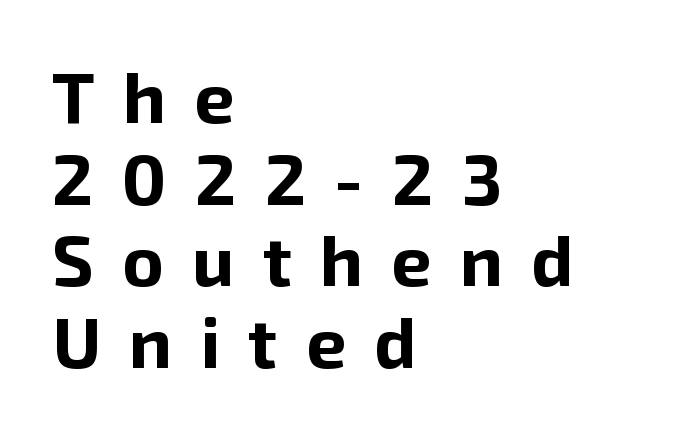
{"serif": "no", "italic": "no", "bold": "yes", "weight": "bold", "width": "normal", "stroke_contrast": "low", "x_height": "medium", "monospaced": "no", "underline": "no", "align": "left", "line_spacing": "tight", "line_spacing_ratio": 1.15, "letter_spacing": "wide", "letter_spacing_em": 0.4, "glyph_px": 71}
